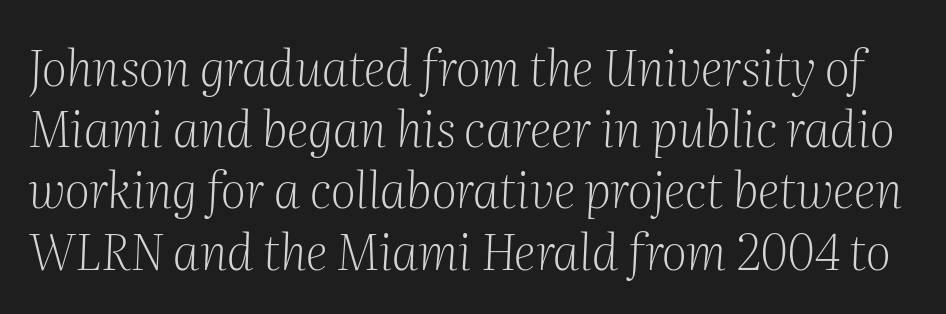
Glyph-to-glyph distance matches everyday printed text. Compared with a typical body face, this is equally light or lighter still. A typesetter would call this proportional, since set widths differ per character. Look at the bottom of the vertical strokes: they flare into serifs here.
